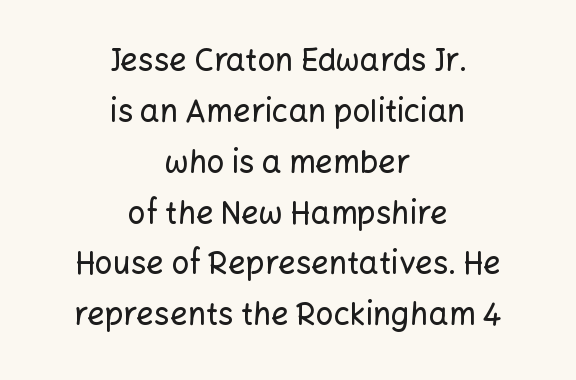
The image shows 31 px sans-serif type, upright; set centered, normal line spacing (1.64x), normal letter spacing, not underlined; low stroke contrast and a medium x-height.
